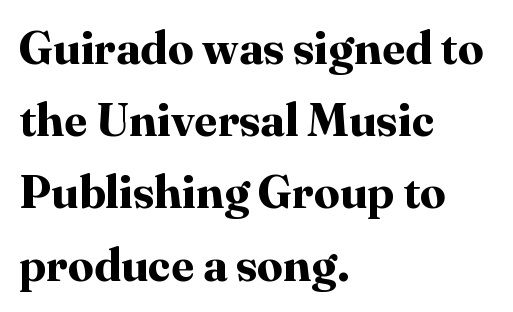
{"serif": "yes", "italic": "no", "bold": "yes", "weight": "bold", "width": "normal", "stroke_contrast": "high", "x_height": "medium", "monospaced": "no", "underline": "no", "align": "left", "line_spacing": "normal", "line_spacing_ratio": 1.57, "letter_spacing": "normal", "letter_spacing_em": 0.0, "glyph_px": 46}
